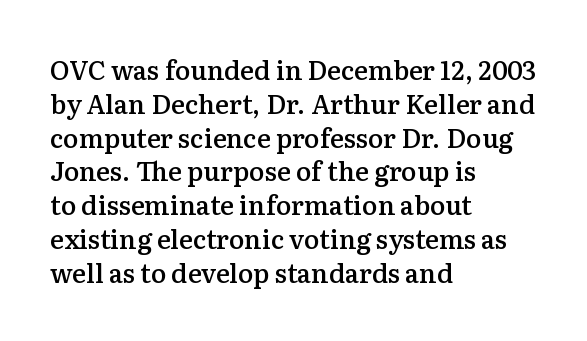
{"italic": "no", "bold": "semi", "underline": "no", "align": "left", "line_spacing": "normal", "line_spacing_ratio": 1.3, "letter_spacing": "normal", "letter_spacing_em": 0.0, "glyph_px": 26}
